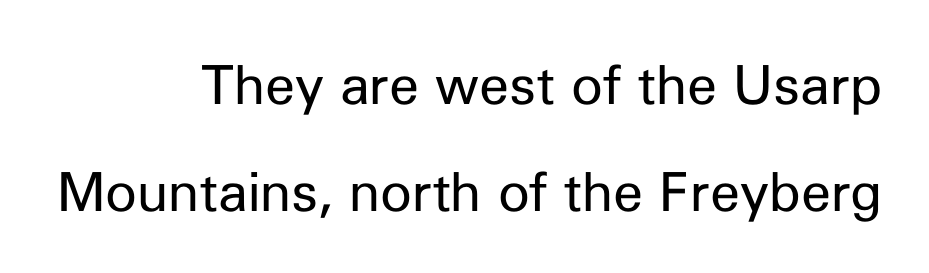
{"serif": "no", "italic": "no", "bold": "no", "weight": "regular", "width": "normal", "stroke_contrast": "low", "x_height": "medium", "monospaced": "no", "underline": "no", "align": "right", "line_spacing": "loose", "line_spacing_ratio": 1.99, "letter_spacing": "normal", "letter_spacing_em": 0.0, "glyph_px": 54}
